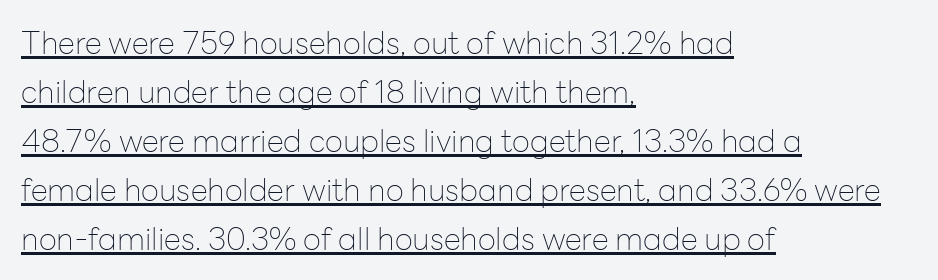
Q: Is the text bold? A: No.
Q: Is the text italic (slanted)? A: No, it is upright.
Q: Is the typeface a serif or a sans-serif typeface? A: Sans-serif.
Q: Is the text underlined? A: Yes.
Q: How is the paragraph aligned? A: Left-aligned.
Q: Is the spacing between letters normal or unusually wide? A: Normal.
Q: Is the spacing between lines tight, normal or loose? A: Normal.
Q: Width (condensed, normal, or wide)? A: Normal.
Q: Stroke contrast? A: Low.
Q: x-height? A: Medium.
Q: Monospaced? A: No.
